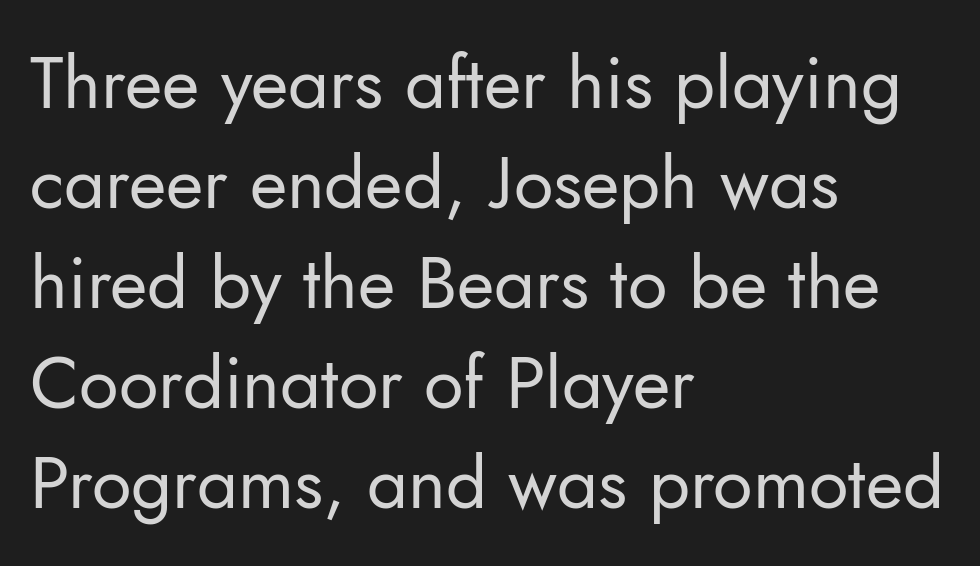
The image shows 72 px regular-weight sans-serif type, upright; set left-aligned, normal line spacing (1.39x), normal letter spacing, not underlined; low stroke contrast and a small x-height.
